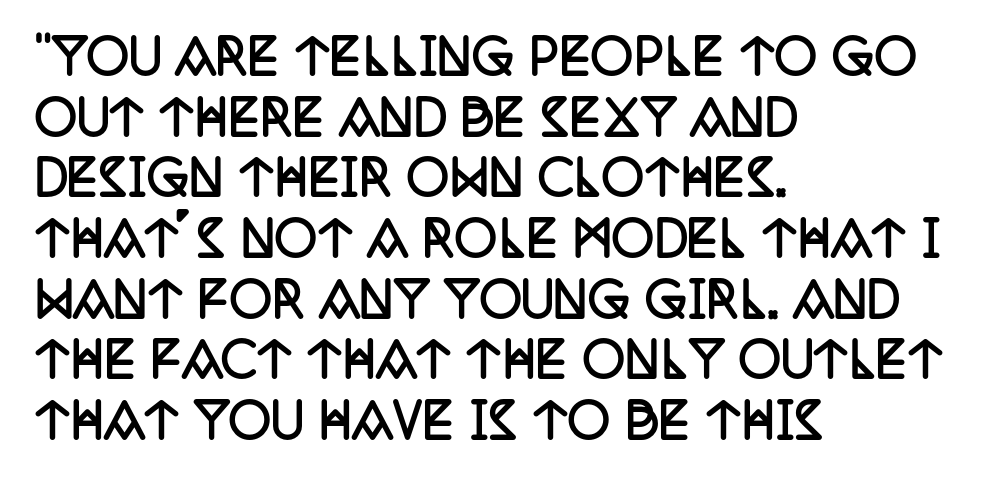
{"serif": "yes", "italic": "no", "bold": "yes", "weight": "semibold", "width": "condensed", "stroke_contrast": "low", "x_height": "large", "monospaced": "no", "underline": "no", "align": "left", "line_spacing": "normal", "line_spacing_ratio": 1.29, "letter_spacing": "normal", "letter_spacing_em": 0.0, "glyph_px": 47}
